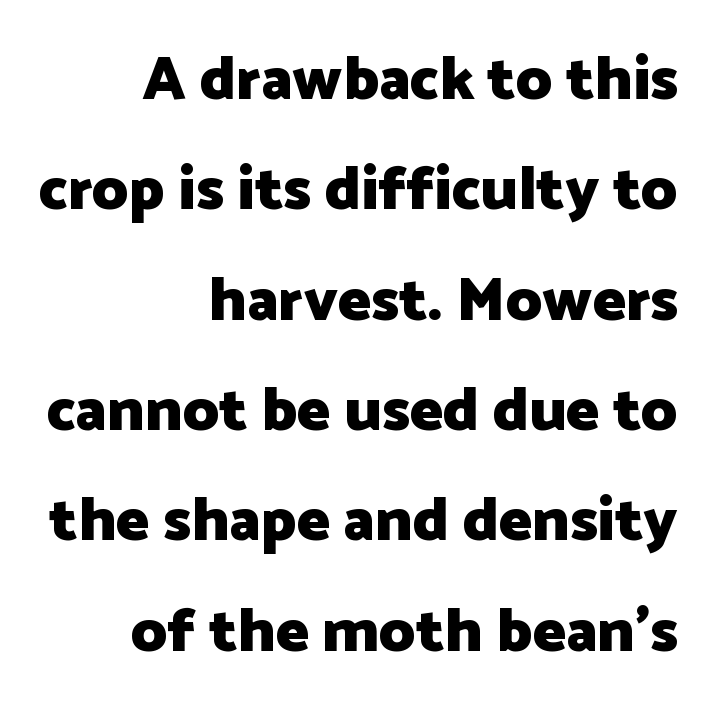
{"serif": "no", "italic": "no", "bold": "yes", "weight": "heavy", "width": "normal", "stroke_contrast": "low", "x_height": "medium", "monospaced": "no", "underline": "no", "align": "right", "line_spacing_ratio": 1.78, "letter_spacing": "normal", "letter_spacing_em": 0.0, "glyph_px": 62}
